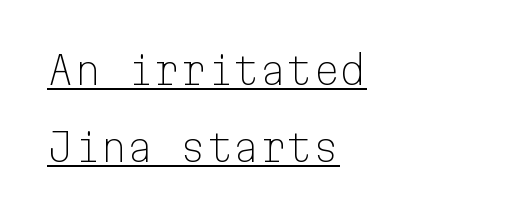
{"serif": "no", "italic": "no", "bold": "no", "weight": "light", "width": "normal", "stroke_contrast": "low", "x_height": "medium", "monospaced": "yes", "underline": "yes", "align": "left", "line_spacing": "loose", "line_spacing_ratio": 2.03, "letter_spacing": "normal", "letter_spacing_em": 0.0, "glyph_px": 38}
